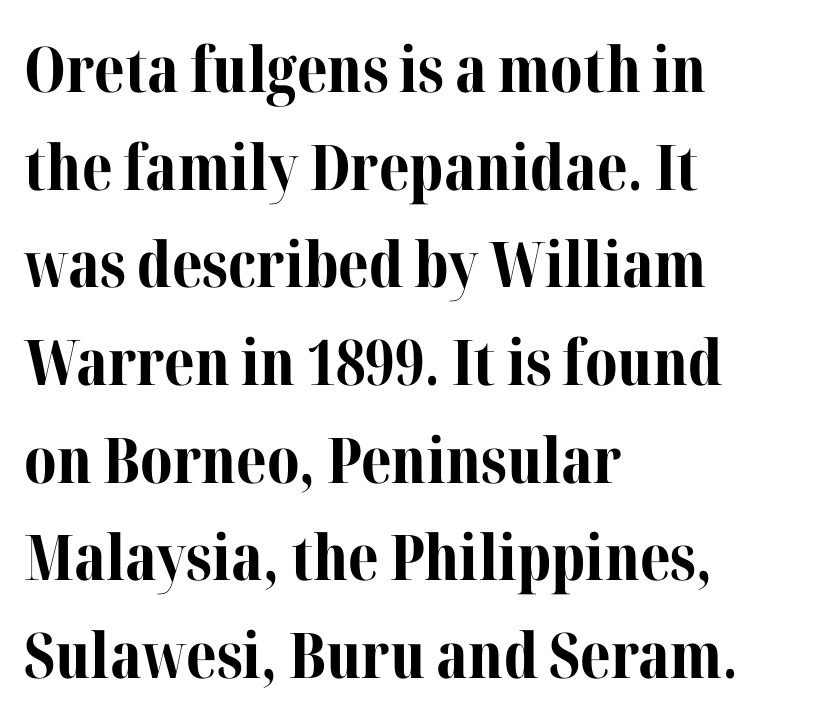
Q: Is the text bold? A: Yes.
Q: Is the text italic (slanted)? A: No, it is upright.
Q: Is the typeface a serif or a sans-serif typeface? A: Serif.
Q: Is the text underlined? A: No.
Q: How is the paragraph aligned? A: Left-aligned.
Q: Is the spacing between letters normal or unusually wide? A: Normal.
Q: Is the spacing between lines tight, normal or loose? A: Normal.
Q: Width (condensed, normal, or wide)? A: Normal.
Q: Stroke contrast? A: Medium.
Q: x-height? A: Medium.
Q: Monospaced? A: No.
